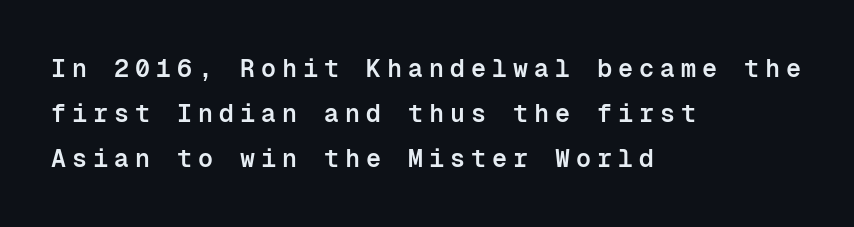
{"italic": "no", "bold": "semi", "underline": "no", "align": "left", "line_spacing_ratio": 1.81, "letter_spacing": "wide", "letter_spacing_em": 0.24, "glyph_px": 25}
